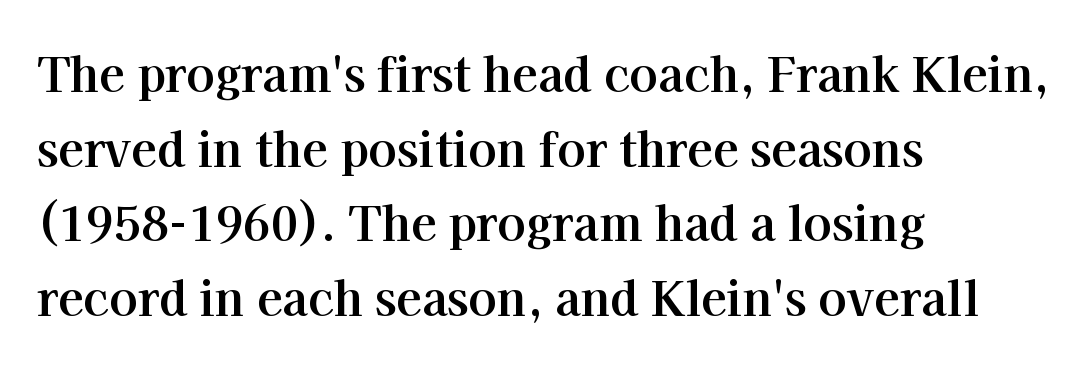
Q: Is the text bold? A: Yes.
Q: Is the text italic (slanted)? A: No, it is upright.
Q: Is the typeface a serif or a sans-serif typeface? A: Serif.
Q: Is the text underlined? A: No.
Q: How is the paragraph aligned? A: Left-aligned.
Q: Is the spacing between letters normal or unusually wide? A: Normal.
Q: Is the spacing between lines tight, normal or loose? A: Normal.
Q: Width (condensed, normal, or wide)? A: Normal.
Q: Stroke contrast? A: High.
Q: x-height? A: Medium.
Q: Monospaced? A: No.
